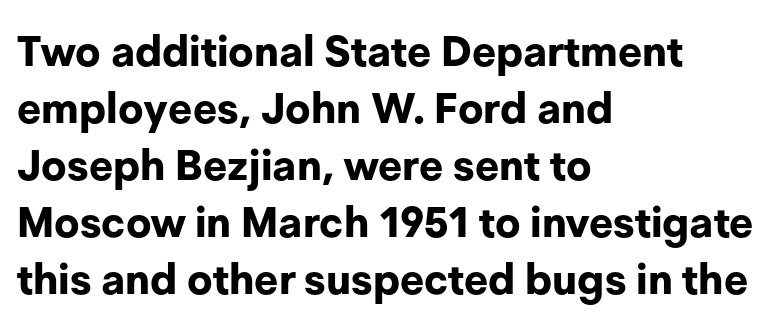
Q: Is the text bold? A: Yes.
Q: Is the text italic (slanted)? A: No, it is upright.
Q: Is the typeface a serif or a sans-serif typeface? A: Sans-serif.
Q: Is the text underlined? A: No.
Q: How is the paragraph aligned? A: Left-aligned.
Q: Is the spacing between letters normal or unusually wide? A: Normal.
Q: Is the spacing between lines tight, normal or loose? A: Normal.
Q: Width (condensed, normal, or wide)? A: Normal.
Q: Stroke contrast? A: Low.
Q: x-height? A: Medium.
Q: Monospaced? A: No.
